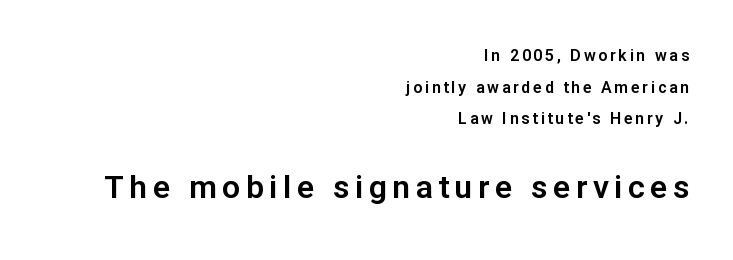
{"serif": "no", "italic": "no", "width": "normal", "stroke_contrast": "low", "x_height": "medium", "monospaced": "no", "underline": "no", "align": "right", "line_spacing": "loose", "line_spacing_ratio": 1.98, "larger_block": "second", "size_ratio": 2.0, "glyph_px": 32}
